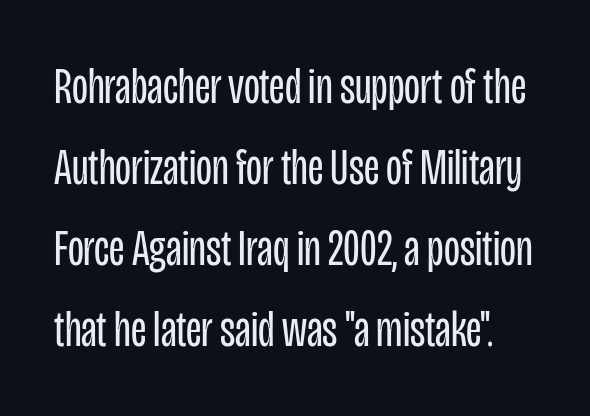
How are the letters spaced? Ordinarily, with no added tracking. Unlike a traditional serif, this face leaves its strokes unadorned. The passage shown stacks its lines at a standard gap. The rendering uses natural spacing where letterforms have individual widths.
